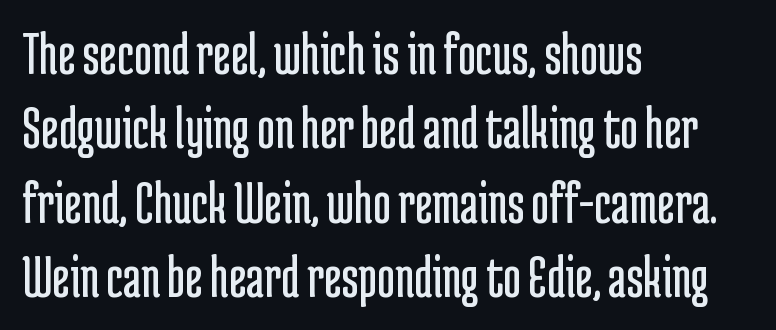
Q: Is the text bold? A: No.
Q: Is the text italic (slanted)? A: No, it is upright.
Q: Is the typeface a serif or a sans-serif typeface? A: Sans-serif.
Q: Is the text underlined? A: No.
Q: How is the paragraph aligned? A: Left-aligned.
Q: Is the spacing between letters normal or unusually wide? A: Normal.
Q: Width (condensed, normal, or wide)? A: Condensed.
Q: Stroke contrast? A: Low.
Q: x-height? A: Medium.
Q: Monospaced? A: No.
